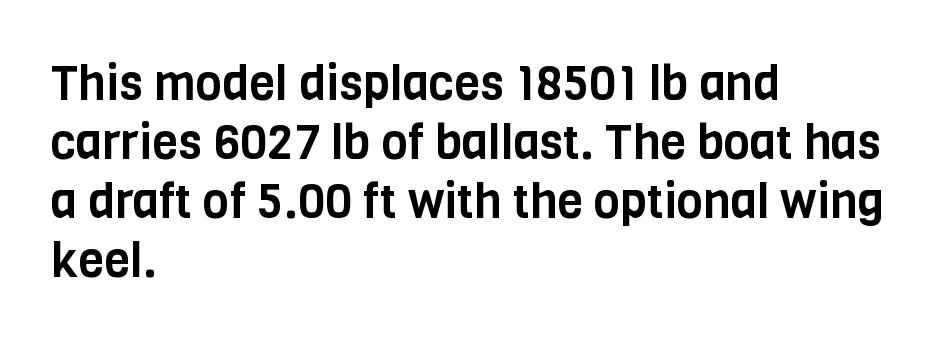
{"serif": "no", "italic": "no", "width": "condensed", "stroke_contrast": "low", "x_height": "large", "monospaced": "no", "underline": "no", "align": "left", "line_spacing_ratio": 1.23, "letter_spacing": "normal", "letter_spacing_em": 0.0, "glyph_px": 48}
